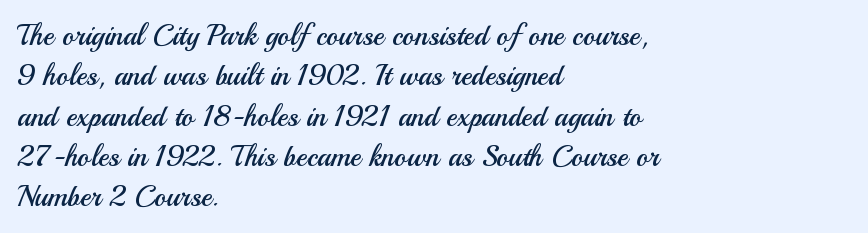
The image shows 29 px regular-weight sans-serif type; set left-aligned, normal line spacing (1.39x), normal letter spacing, not underlined; medium stroke contrast and a small x-height.
